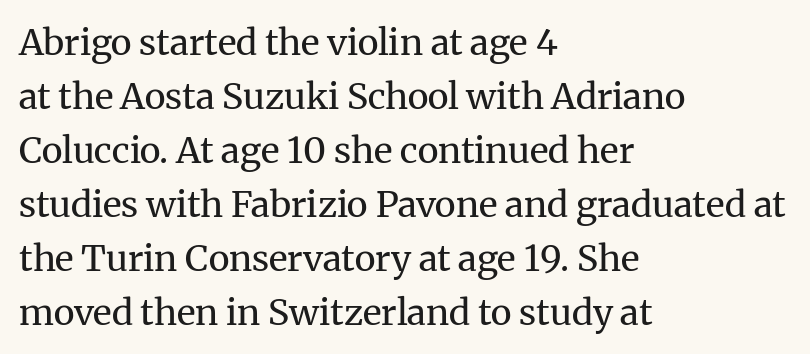
The image shows 36 px regular-weight serif type, upright; set left-aligned, normal line spacing (1.5x), normal letter spacing, not underlined; medium stroke contrast and a medium x-height.
